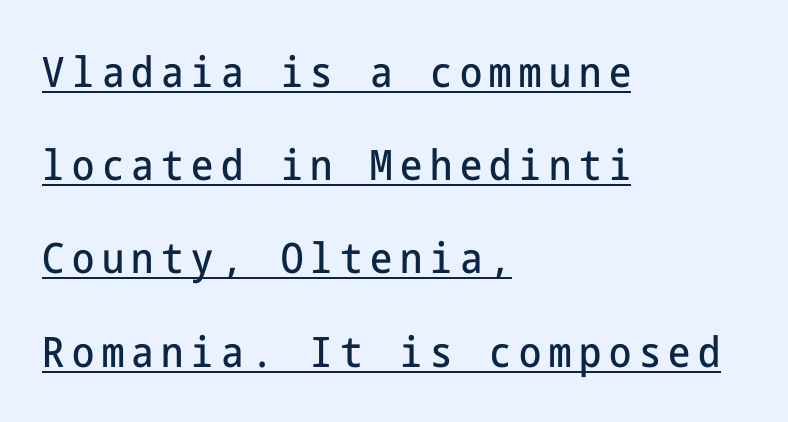
Each line starts at the same left margin while the right side varies. The specimen includes a rule beneath the text block's lines. The rendering uses a large line-height, opening up the rows. The letters stand straight up with perfectly vertical stems.
